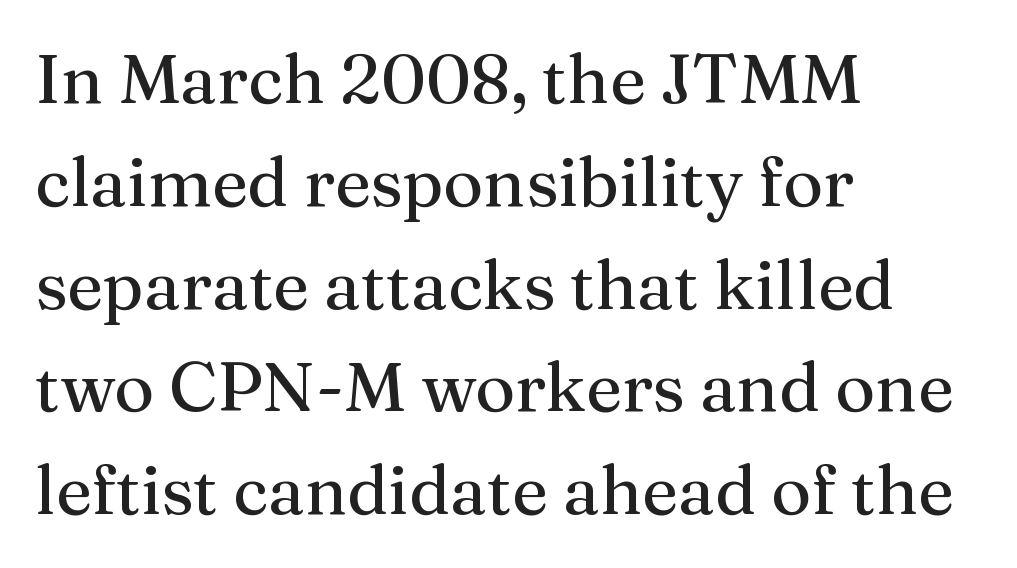
Between one letter and the next there's only the usual sliver of space. These lines sit exactly where default settings would place them. This is serif lettering, the kind often seen in printed books. It's the straight-up-and-down kind of type. Weight: in the light-to-regular range.
